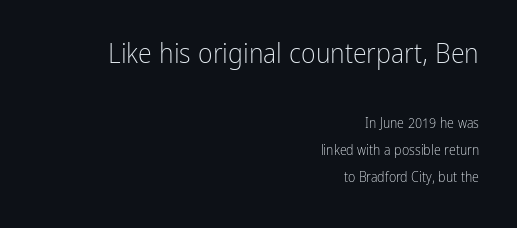
Q: Is the text bold? A: No.
Q: Is the text italic (slanted)? A: No, it is upright.
Q: Is the typeface a serif or a sans-serif typeface? A: Sans-serif.
Q: Is the text underlined? A: No.
Q: How is the paragraph aligned? A: Right-aligned.
Q: Is the spacing between letters normal or unusually wide? A: Normal.
Q: Is the spacing between lines tight, normal or loose? A: Loose.
Q: Which block of text is set in a larger size, the first (top) or the second (bottom)? A: The first (top) one.
Q: Width (condensed, normal, or wide)? A: Condensed.
Q: Stroke contrast? A: Low.
Q: x-height? A: Medium.
Q: Monospaced? A: No.
